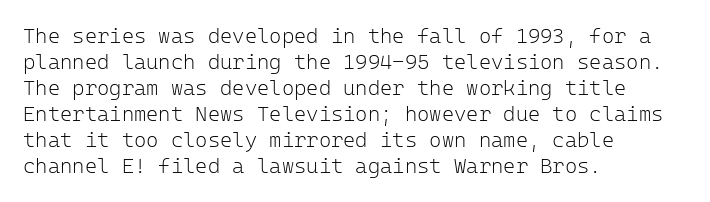
Q: Is the text bold? A: No.
Q: Is the text italic (slanted)? A: No, it is upright.
Q: Is the text underlined? A: No.
Q: How is the paragraph aligned? A: Left-aligned.
Q: Is the spacing between letters normal or unusually wide? A: Normal.
